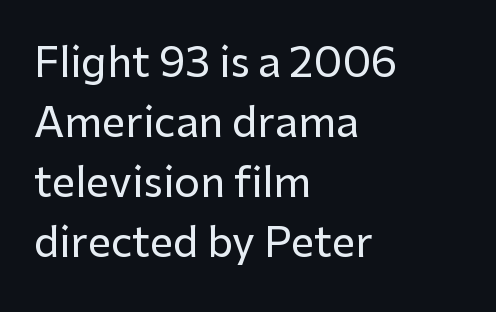
The image shows 41 px sans-serif type, upright; set left-aligned, normal line spacing (1.46x), normal letter spacing, not underlined; low stroke contrast and a medium x-height.
